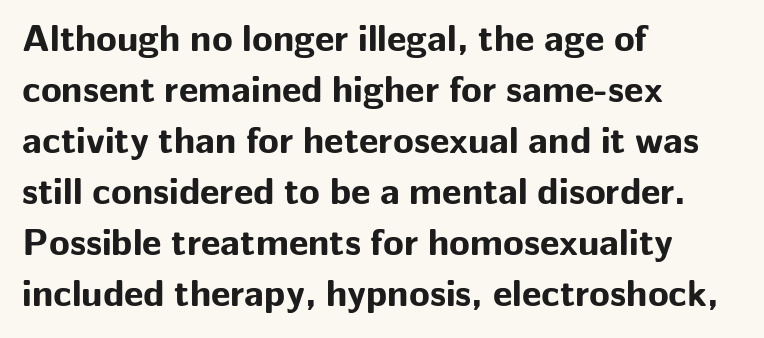
Q: Is the text bold? A: Yes.
Q: Is the text italic (slanted)? A: No, it is upright.
Q: Is the typeface a serif or a sans-serif typeface? A: Sans-serif.
Q: Is the text underlined? A: No.
Q: How is the paragraph aligned? A: Left-aligned.
Q: Is the spacing between letters normal or unusually wide? A: Normal.
Q: Is the spacing between lines tight, normal or loose? A: Normal.
Q: Width (condensed, normal, or wide)? A: Normal.
Q: Stroke contrast? A: Low.
Q: x-height? A: Medium.
Q: Monospaced? A: No.
